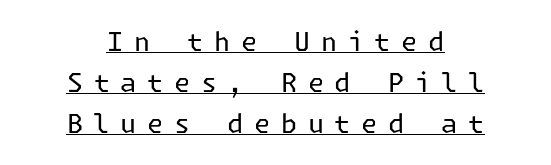
Descenders here cross a horizontal rule under the line. The passage shown is not bold in any degree. Spacing between characters has been opened up far beyond the box default. Italic? Not at all — the glyphs are vertical. Vertical spacing — default.
